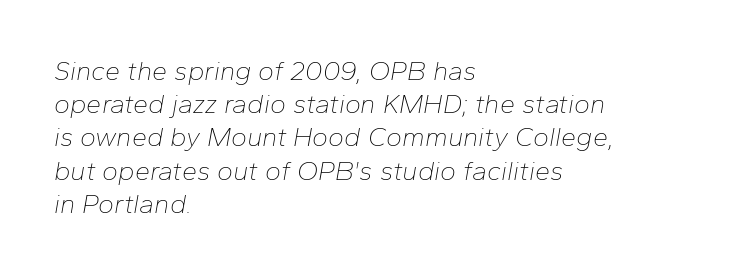
Q: Is the text bold? A: No.
Q: Is the text italic (slanted)? A: Yes, it leans right by about 10 degrees.
Q: Is the text underlined? A: No.
Q: How is the paragraph aligned? A: Left-aligned.
Q: Is the spacing between letters normal or unusually wide? A: Normal.
